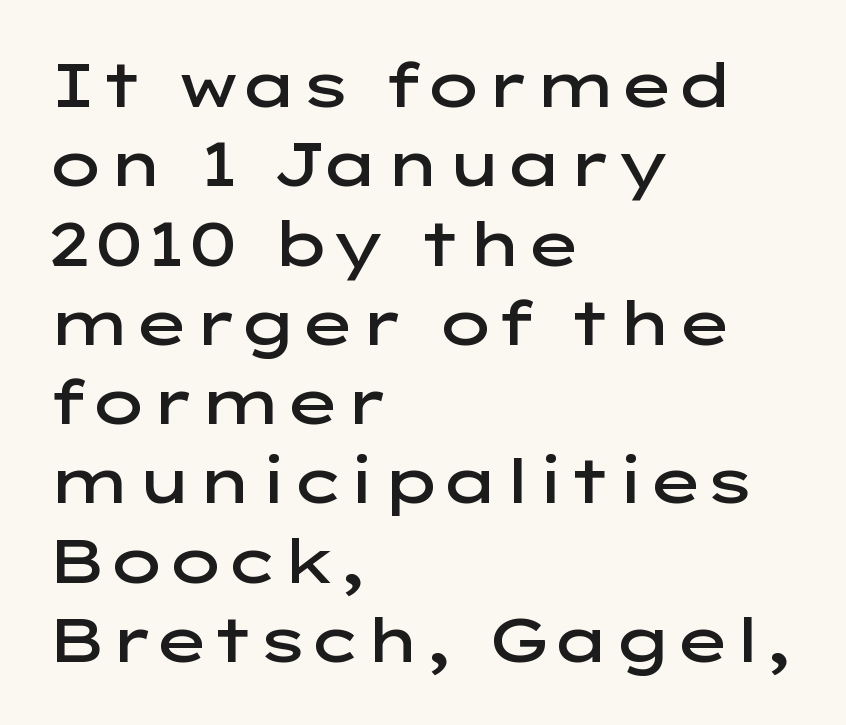
The image shows 61 px semibold, wide sans-serif type, upright; set left-aligned, normal line spacing (1.3x), normal letter spacing, not underlined; low stroke contrast and a medium x-height.
